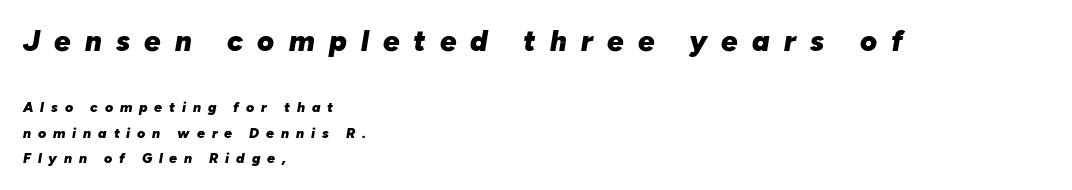
{"italic": "yes", "lean": "right", "slant_degrees": 10, "bold": "yes", "weight": "heavy", "width": "normal", "stroke_contrast": "low", "x_height": "medium", "monospaced": "no", "underline": "no", "align": "left", "line_spacing_ratio": 1.8, "letter_spacing": "wide", "letter_spacing_em": 0.49, "larger_block": "first", "size_ratio": 2.07, "glyph_px": 29}
